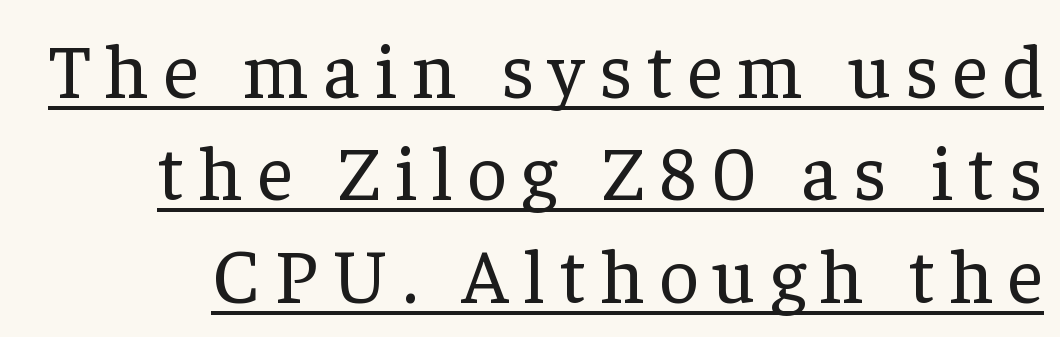
Note the varied advance widths — an 'i' is clearly narrower than an 'm'. Quick note: underline on. Characters remain perfectly vertical along every line. Regarding serifs, this sample has them. Quick note: interline space is typical.
